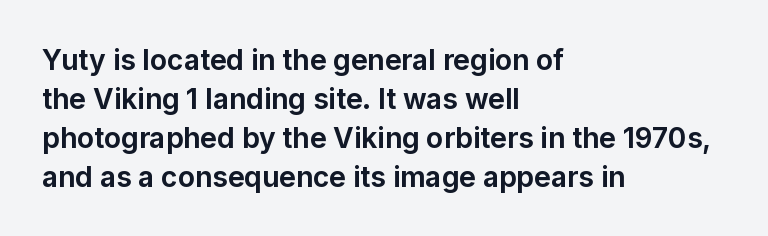
The image shows 28 px bold sans-serif type, upright; set left-aligned, normal line spacing (1.39x), normal letter spacing, not underlined; low stroke contrast and a medium x-height.
